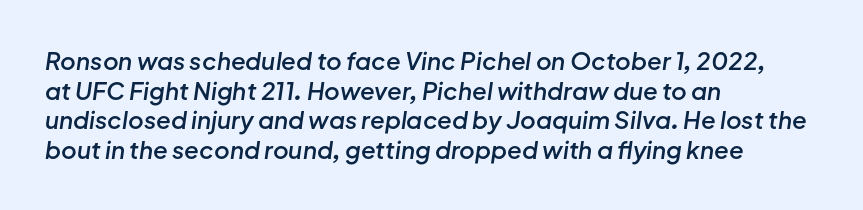
The image shows 24 px text type, italic (leaning right); set left-aligned, line spacing 1.23x, normal letter spacing, not underlined.
